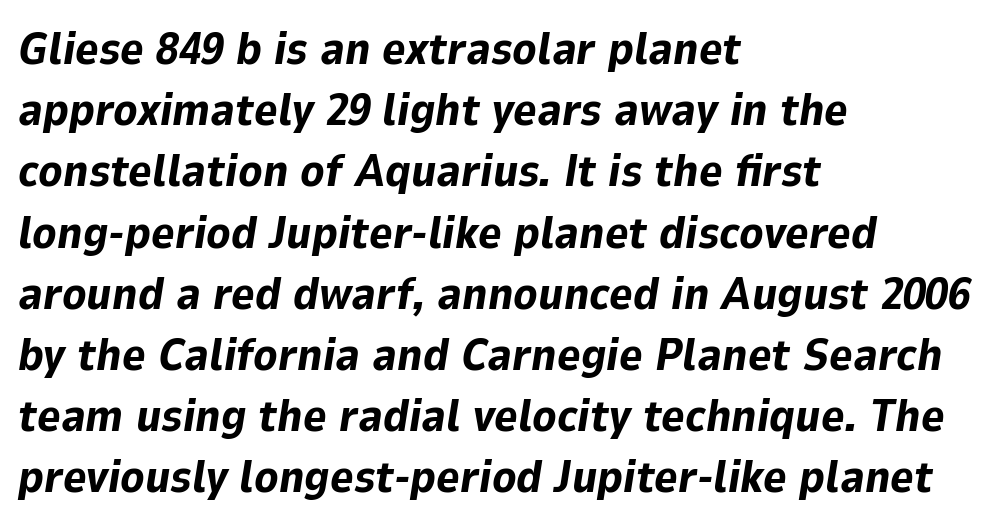
Q: Is the text bold? A: Yes.
Q: Is the text italic (slanted)? A: Yes, it leans right by about 9 degrees.
Q: Is the text underlined? A: No.
Q: How is the paragraph aligned? A: Left-aligned.
Q: Is the spacing between letters normal or unusually wide? A: Normal.
Q: Is the spacing between lines tight, normal or loose? A: Normal.
Q: Width (condensed, normal, or wide)? A: Normal.
Q: Stroke contrast? A: Low.
Q: x-height? A: Medium.
Q: Monospaced? A: No.
